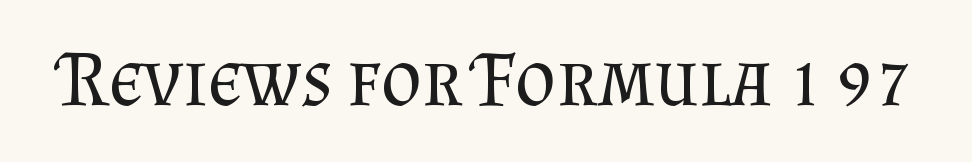
The image shows 78 px regular-weight serif type, upright; set normal letter spacing, not underlined; medium stroke contrast and a small x-height.
